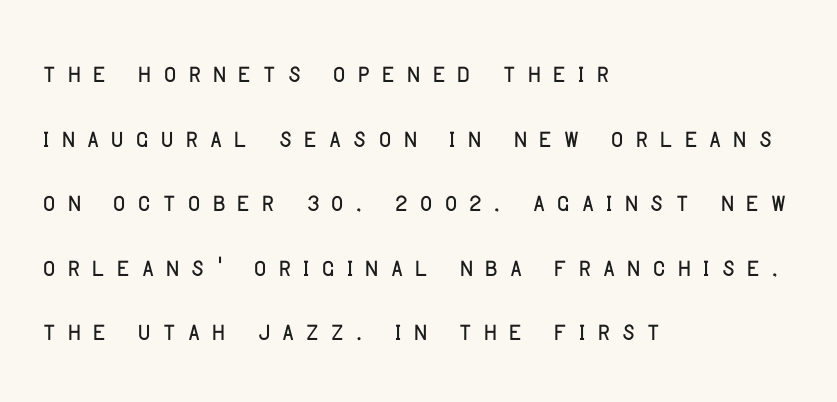
Q: Is the text italic (slanted)? A: No, it is upright.
Q: Is the typeface a serif or a sans-serif typeface? A: Sans-serif.
Q: Is the text underlined? A: No.
Q: How is the paragraph aligned? A: Left-aligned.
Q: Is the spacing between letters normal or unusually wide? A: Unusually wide.
Q: Is the spacing between lines tight, normal or loose? A: Loose.
Q: Width (condensed, normal, or wide)? A: Condensed.
Q: Stroke contrast? A: Low.
Q: x-height? A: Large.
Q: Monospaced? A: No.
